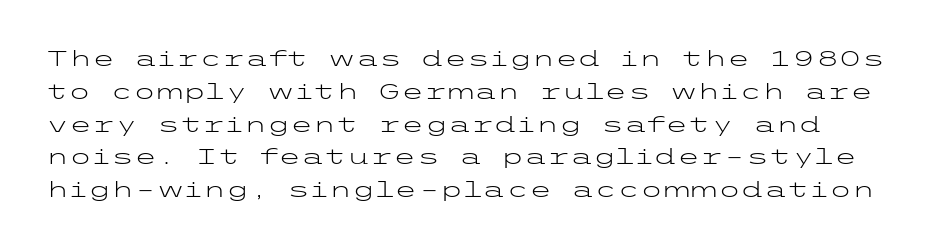
Q: Is the text bold? A: No.
Q: Is the text italic (slanted)? A: No, it is upright.
Q: Is the text underlined? A: No.
Q: Is the spacing between letters normal or unusually wide? A: Normal.
Q: Is the spacing between lines tight, normal or loose? A: Normal.
